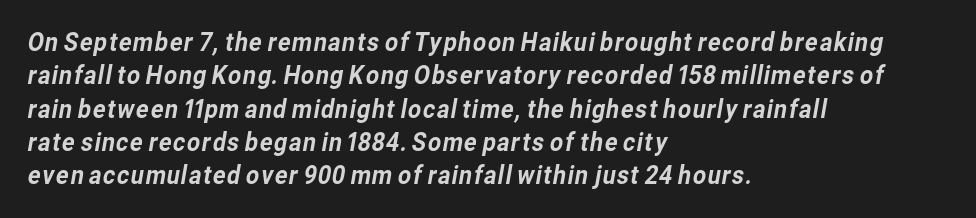
The image shows 26 px text type; set left-aligned, normal line spacing (1.28x), normal letter spacing, not underlined.
